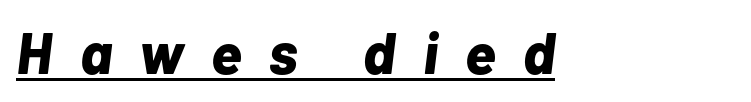
Stroke thickness is high; the sample reads as a true bold. Looking at the ascenders, they clearly lean. This sample is left-justified, so line endings fall wherever the words run out. Note the varied advance widths — an 'i' is clearly narrower than an 'm'.
